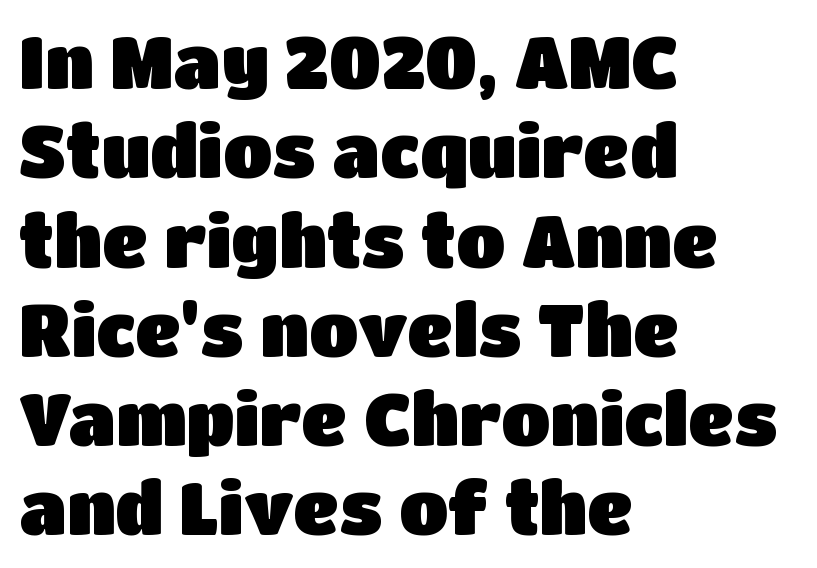
The type is set solid horizontally, with unmodified tracking. This rendering features lettering with no underline. A student would call this left alignment; a typographer would say flush left, rag right. Regarding serifs, this sample does without them. The face used here is proportionally spaced, like ordinary book or web type. A roman cut, with each character standing at attention.
